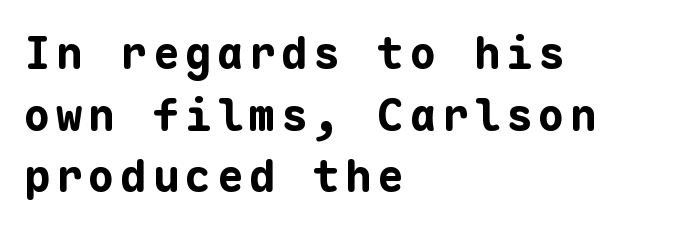
This sample uses a sans-serif face. Rule under the text: the space is simply empty. A typesetter would call this leading conventional body-copy spacing. Unlike italic type, these characters show no tilt at all.
